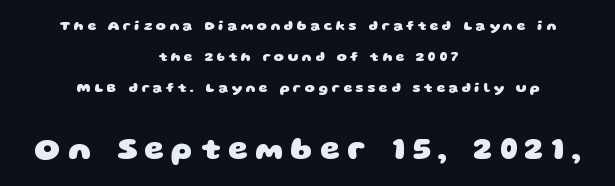
{"serif": "no", "bold": "yes", "weight": "heavy", "width": "wide", "stroke_contrast": "low", "x_height": "large", "monospaced": "no", "underline": "no", "align": "center", "line_spacing": "loose", "line_spacing_ratio": 2.21, "letter_spacing": "wide", "letter_spacing_em": 0.25, "larger_block": "second", "size_ratio": 2.21, "glyph_px": 31}
